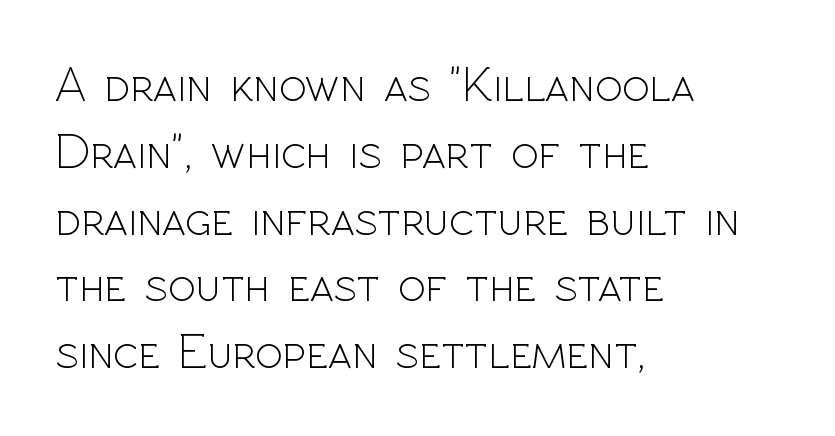
Compared with typical body copy, the letter spacing here is the same. In terms of leading, this rendering sits right in the middle. Underlining? Definitely not there. Weight: not bold — regular or lighter.
